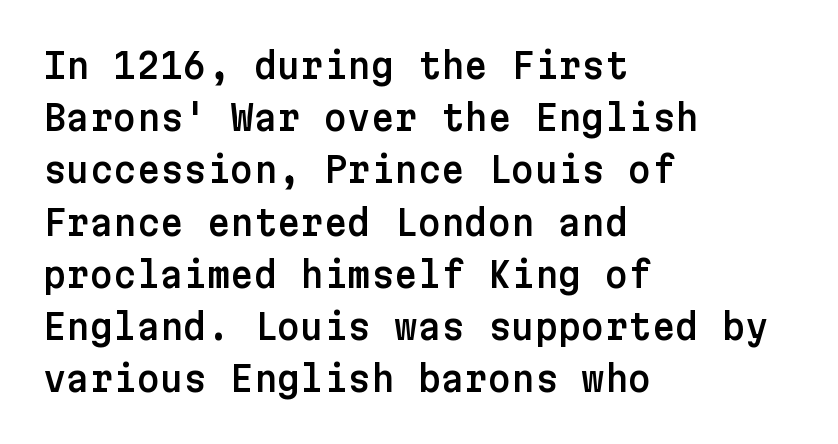
Q: Is the text italic (slanted)? A: No, it is upright.
Q: Is the typeface a serif or a sans-serif typeface? A: Sans-serif.
Q: Is the text underlined? A: No.
Q: How is the paragraph aligned? A: Left-aligned.
Q: Is the spacing between letters normal or unusually wide? A: Normal.
Q: Is the spacing between lines tight, normal or loose? A: Normal.
Q: Width (condensed, normal, or wide)? A: Normal.
Q: Stroke contrast? A: Low.
Q: x-height? A: Medium.
